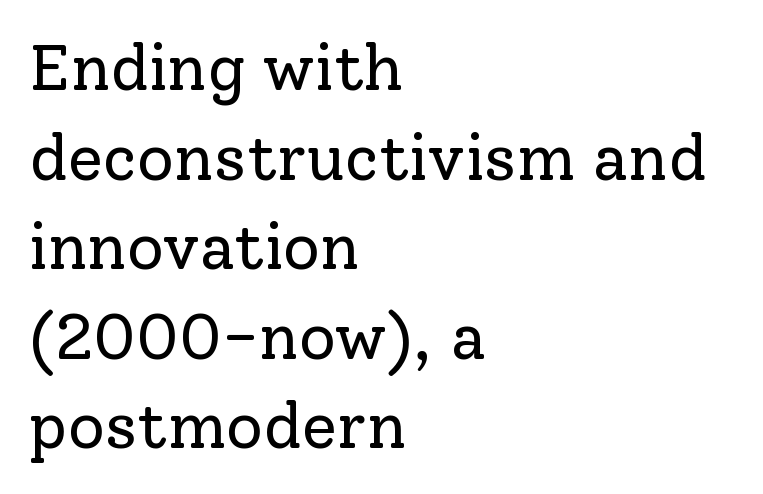
The image shows 64 px regular-weight serif type, upright; set left-aligned, normal line spacing (1.4x), normal letter spacing, not underlined; low stroke contrast and a medium x-height.
